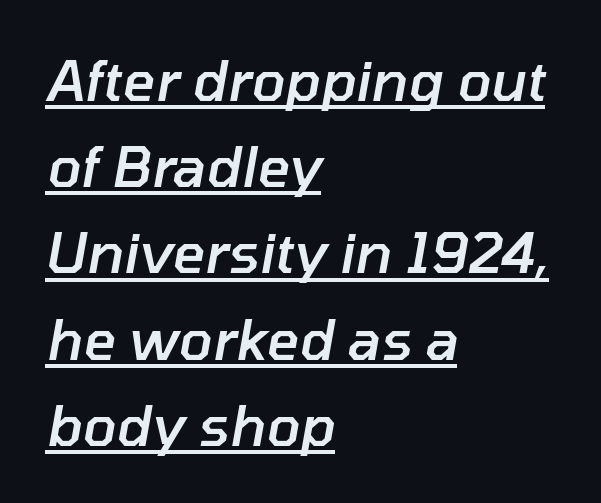
One glance says typical: line gaps are just what's usual. Typesetter's note: demi weight, one step under bold. The paragraph shown leans on its left margin. The typography opts for an oblique posture over an upright one. Is this a fixed-width face? No — the glyphs have proportional, varying widths.
